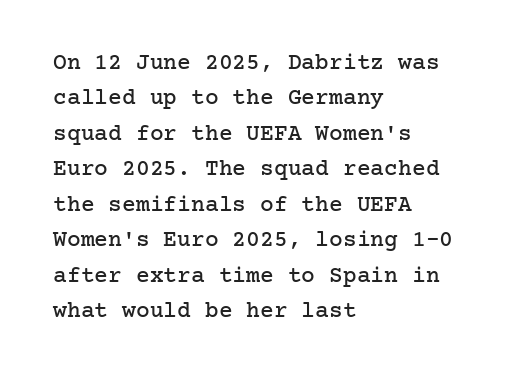
Q: Is the text italic (slanted)? A: No, it is upright.
Q: Is the text underlined? A: No.
Q: How is the paragraph aligned? A: Left-aligned.
Q: Is the spacing between letters normal or unusually wide? A: Normal.
Q: Is the spacing between lines tight, normal or loose? A: Normal.
